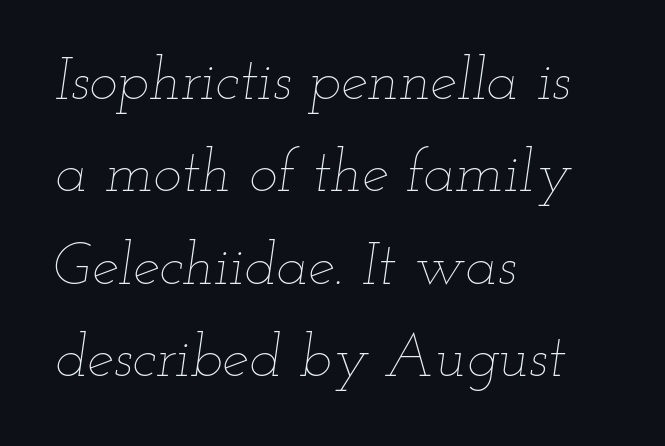
{"italic": "yes", "lean": "right", "slant_degrees": 12, "bold": "no", "weight": "thin", "width": "wide", "stroke_contrast": "low", "x_height": "small", "monospaced": "no", "underline": "no", "align": "left", "line_spacing": "normal", "line_spacing_ratio": 1.54, "letter_spacing": "normal", "letter_spacing_em": 0.0, "glyph_px": 60}
